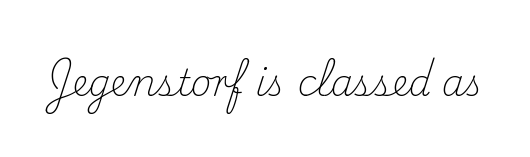
{"serif": "yes", "bold": "no", "weight": "light", "width": "normal", "stroke_contrast": "medium", "x_height": "small", "monospaced": "no", "underline": "no", "letter_spacing": "normal", "letter_spacing_em": 0.0, "glyph_px": 36}
